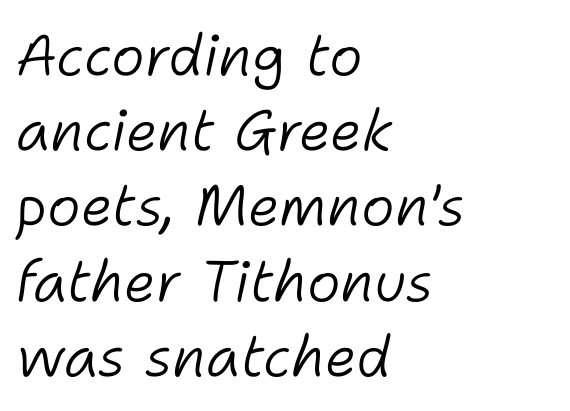
{"italic": "yes", "lean": "right", "slant_degrees": 11, "bold": "no", "weight": "light", "width": "normal", "stroke_contrast": "low", "x_height": "medium", "monospaced": "no", "underline": "no", "align": "left", "line_spacing": "normal", "line_spacing_ratio": 1.32, "letter_spacing": "normal", "letter_spacing_em": 0.0, "glyph_px": 57}
